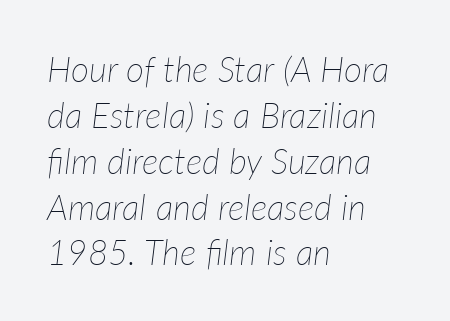
Q: Is the text bold? A: No.
Q: Is the text italic (slanted)? A: Yes, it leans right by about 7 degrees.
Q: Is the text underlined? A: No.
Q: How is the paragraph aligned? A: Left-aligned.
Q: Is the spacing between letters normal or unusually wide? A: Normal.
Q: Is the spacing between lines tight, normal or loose? A: Normal.
Q: Width (condensed, normal, or wide)? A: Normal.
Q: Stroke contrast? A: Low.
Q: x-height? A: Medium.
Q: Monospaced? A: No.
